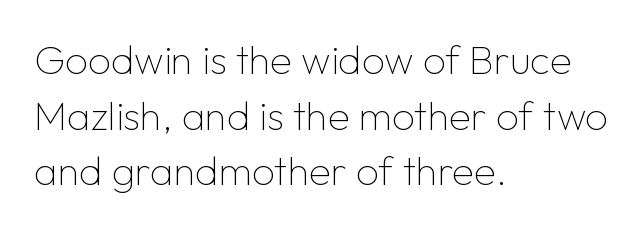
The image shows 40 px thin sans-serif type, upright; set left-aligned, normal line spacing (1.39x), normal letter spacing, not underlined; low stroke contrast and a medium x-height.
